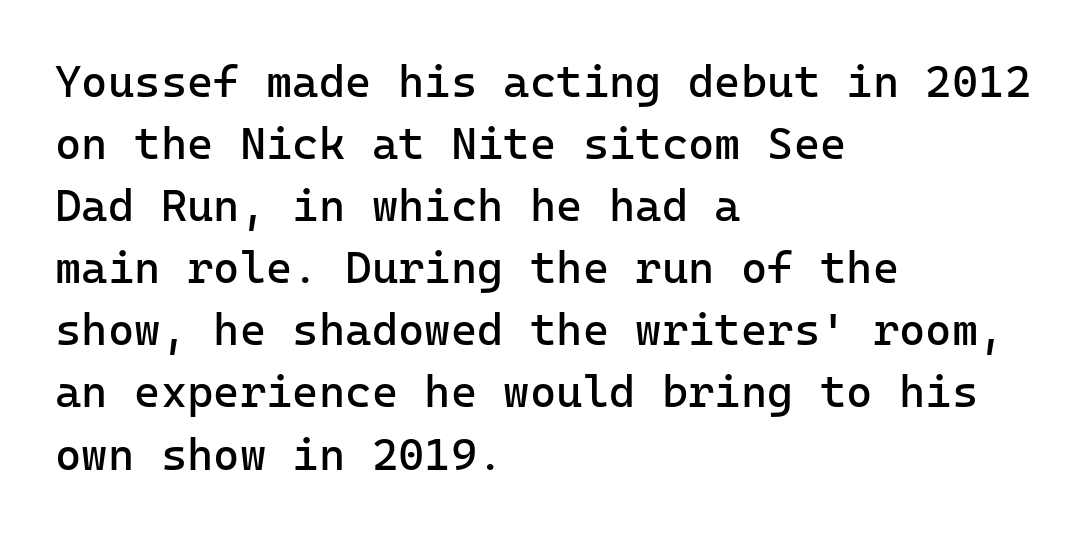
All the whitespace from short lines collects on the right. Descender tails drop into unmarked territory. Here the glyphs are tracked normally, forming tight word shapes. If you drew a line through each stem, it would be perfectly vertical. Think standard paragraph weight, or any step lighter than that.
